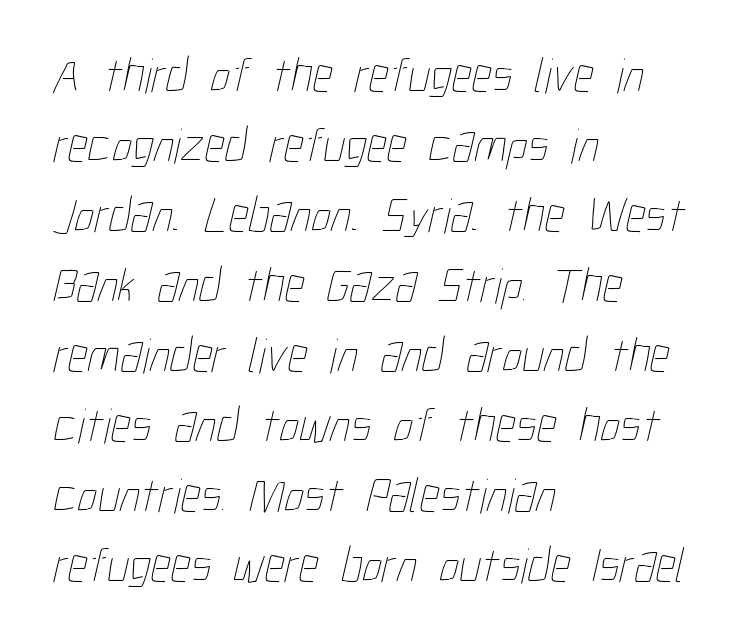
The image shows 50 px thin, condensed type; set left-aligned, normal line spacing (1.4x), normal letter spacing, not underlined; low stroke contrast and a medium x-height.
